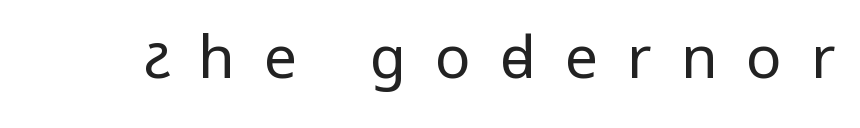
Q: Is the text bold? A: No.
Q: Is the text italic (slanted)? A: No, it is upright.
Q: Is the typeface a serif or a sans-serif typeface? A: Sans-serif.
Q: Is the text underlined? A: No.
Q: Is the spacing between letters normal or unusually wide? A: Unusually wide.
Q: Width (condensed, normal, or wide)? A: Condensed.
Q: Stroke contrast? A: Low.
